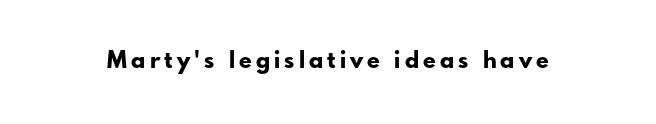
Q: Is the text bold? A: Yes.
Q: Is the text italic (slanted)? A: No, it is upright.
Q: Is the text underlined? A: No.
